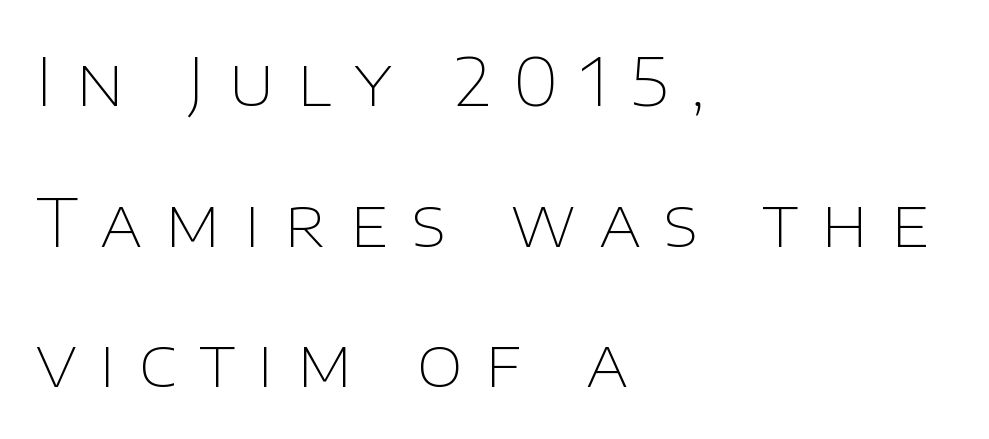
Bare-footed words on every line. Every row of glyphs begins at an identical x-position on the left. Honestly, the rows look like they've been pulled way apart. In terms of letterspacing, this is a distinctly airy, spread setting. I'd call this a sans setting — the letters go barefoot.
